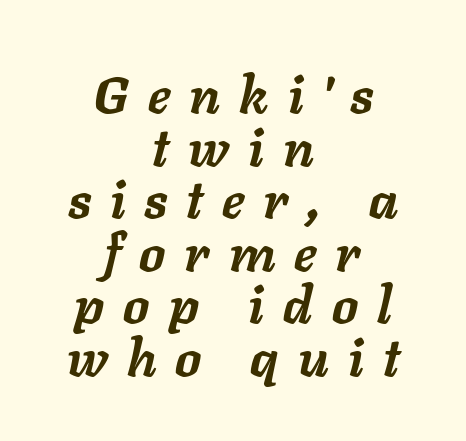
{"italic": "yes", "lean": "right", "slant_degrees": 11, "bold": "yes", "weight": "semibold", "width": "normal", "stroke_contrast": "low", "x_height": "medium", "monospaced": "no", "underline": "no", "align": "center", "line_spacing": "tight", "line_spacing_ratio": 1.01, "letter_spacing": "wide", "letter_spacing_em": 0.37, "glyph_px": 52}
